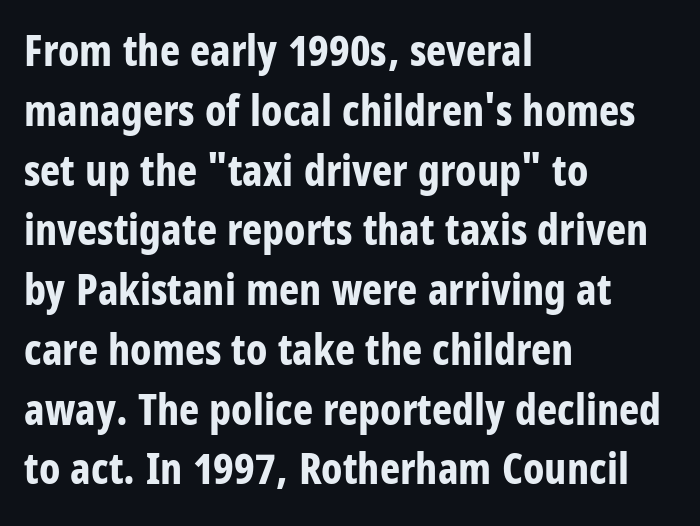
Q: Is the text bold? A: Yes.
Q: Is the text italic (slanted)? A: No, it is upright.
Q: Is the typeface a serif or a sans-serif typeface? A: Sans-serif.
Q: Is the text underlined? A: No.
Q: How is the paragraph aligned? A: Left-aligned.
Q: Is the spacing between letters normal or unusually wide? A: Normal.
Q: Is the spacing between lines tight, normal or loose? A: Normal.
Q: Width (condensed, normal, or wide)? A: Condensed.
Q: Stroke contrast? A: Low.
Q: x-height? A: Large.
Q: Monospaced? A: No.
